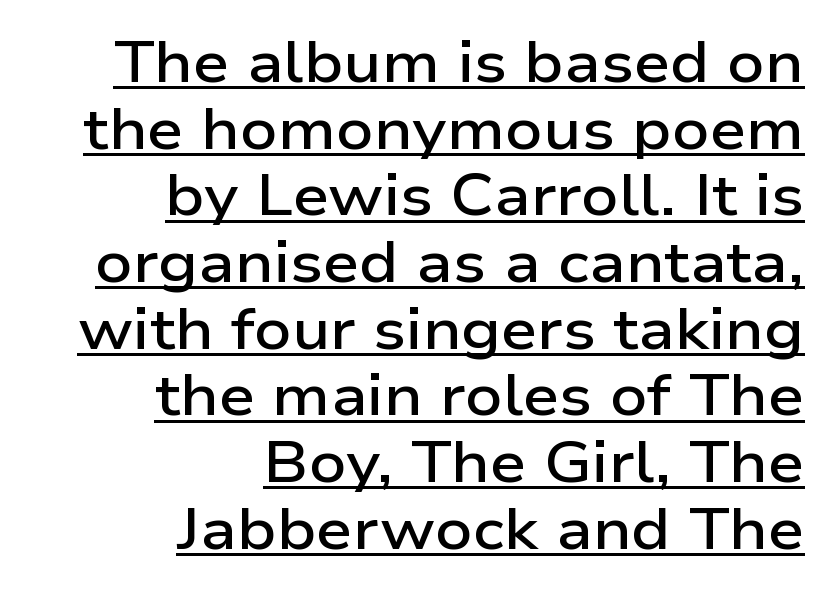
Horizontally, the lines are justified to the trailing edge only. Students, observe: this is what under-led, compact text looks like. These lines are rendered in a variable-pitch font. It's the straight-up-and-down kind of type.
